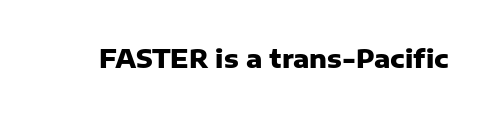
Underlining? Definitely not there. Strong, thick strokes mark this as bold type. This sample uses an upright cut, with every glyph sitting square on the baseline. A typesetter would call this zero additional tracking.
